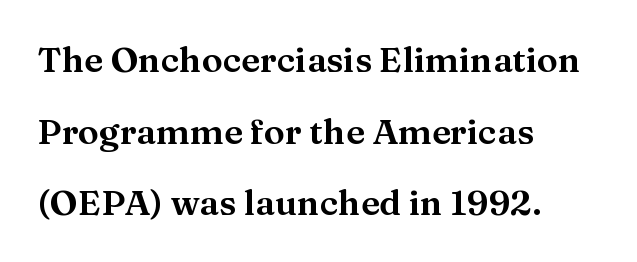
{"serif": "yes", "italic": "no", "width": "wide", "stroke_contrast": "medium", "x_height": "medium", "monospaced": "no", "underline": "no", "align": "left", "line_spacing": "loose", "line_spacing_ratio": 2.05, "letter_spacing": "normal", "letter_spacing_em": 0.0, "glyph_px": 35}
